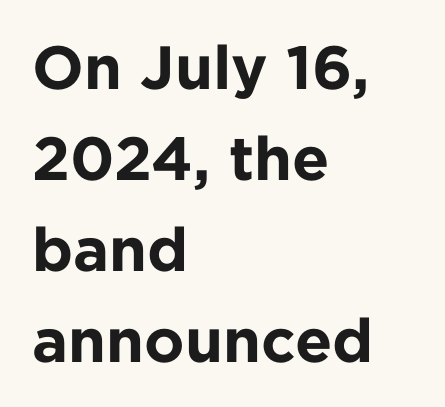
{"serif": "no", "italic": "no", "bold": "yes", "weight": "bold", "width": "normal", "stroke_contrast": "low", "x_height": "medium", "monospaced": "no", "underline": "no", "align": "left", "line_spacing": "normal", "line_spacing_ratio": 1.49, "letter_spacing": "normal", "letter_spacing_em": 0.0, "glyph_px": 61}
